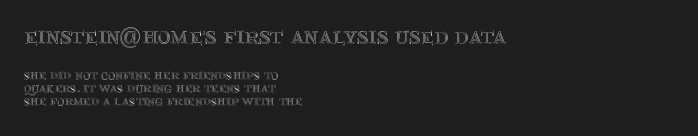
Q: Is the text italic (slanted)? A: No, it is upright.
Q: Is the text underlined? A: No.
Q: How is the paragraph aligned? A: Left-aligned.
Q: Is the spacing between letters normal or unusually wide? A: Normal.
Q: Is the spacing between lines tight, normal or loose? A: Tight.
Q: Which block of text is set in a larger size, the first (top) or the second (bottom)? A: The first (top) one.
